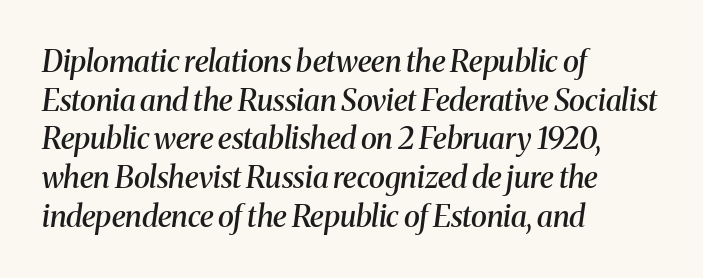
Q: Is the text bold? A: Semi-bold.
Q: Is the text italic (slanted)? A: Yes, it leans right by about 8 degrees.
Q: Is the typeface a serif or a sans-serif typeface? A: Serif.
Q: Is the text underlined? A: No.
Q: How is the paragraph aligned? A: Left-aligned.
Q: Is the spacing between letters normal or unusually wide? A: Normal.
Q: Is the spacing between lines tight, normal or loose? A: Normal.
Q: Width (condensed, normal, or wide)? A: Normal.
Q: Stroke contrast? A: Medium.
Q: x-height? A: Medium.
Q: Monospaced? A: No.
